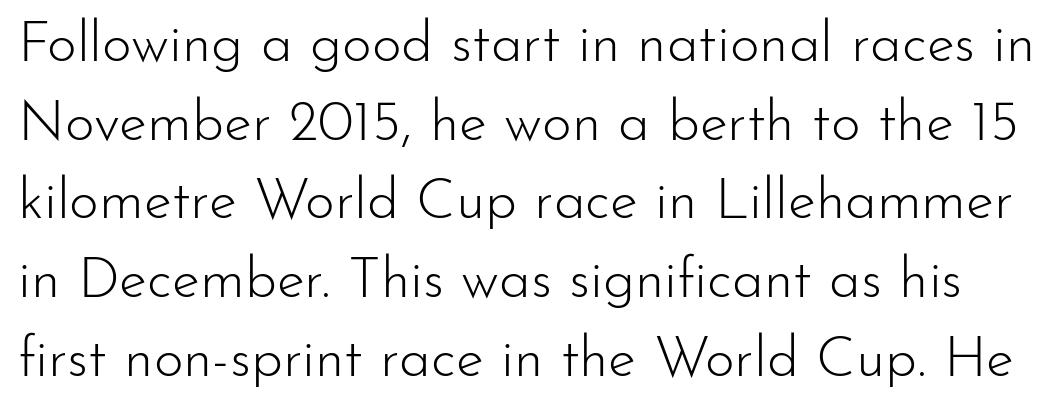
Q: Is the text bold? A: No.
Q: Is the text italic (slanted)? A: No, it is upright.
Q: Is the typeface a serif or a sans-serif typeface? A: Sans-serif.
Q: Is the text underlined? A: No.
Q: Is the spacing between letters normal or unusually wide? A: Normal.
Q: Is the spacing between lines tight, normal or loose? A: Normal.
Q: Width (condensed, normal, or wide)? A: Normal.
Q: Stroke contrast? A: Low.
Q: x-height? A: Small.
Q: Monospaced? A: No.
